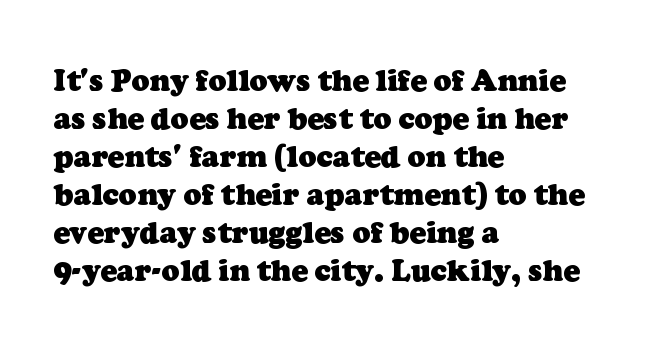
The image shows 30 px heavy serif type; set left-aligned, normal line spacing (1.27x), normal letter spacing, not underlined; low stroke contrast and a medium x-height.
